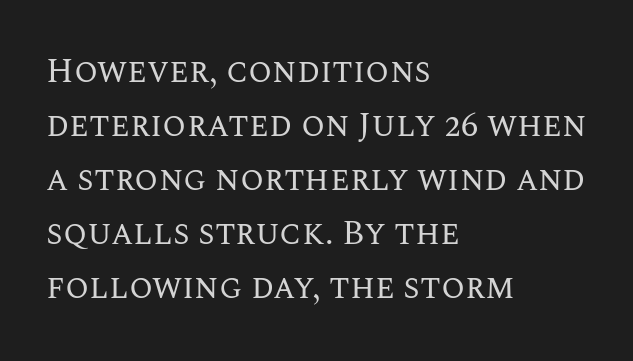
Each letter keeps its own natural width here, so spacing adapts to shape. Evenly set lines give the paragraph a standard silhouette. All the whitespace from short lines collects on the right. Stems and bowls with no extra thickness — not bold. These lines were composed using upright roman letters.
